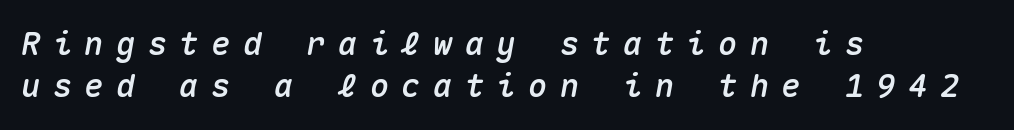
The image shows 32 px text type, italic (leaning right), monospaced; set left-aligned, normal line spacing (1.32x), unusually wide letter spacing (+0.39 em), not underlined; medium stroke contrast and a medium x-height.
